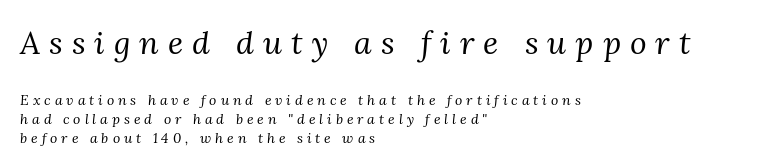
The image shows 32 px regular-weight serif type, italic (leaning right); set left-aligned, normal line spacing (1.38x), unusually wide letter spacing (+0.28 em), not underlined; the first (top) block is 2.29x larger; medium stroke contrast and a medium x-height.
